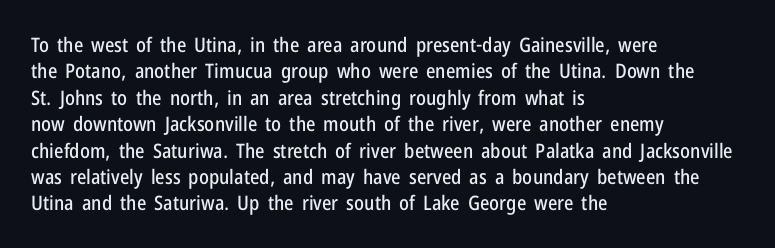
Default kerning and tracking; the words read as compact shapes. Evenly set lines give the paragraph a standard silhouette. In CSS terms this would be text-align: left. A bare baseline throughout the passage. Every character sits straight up, as roman type does.
